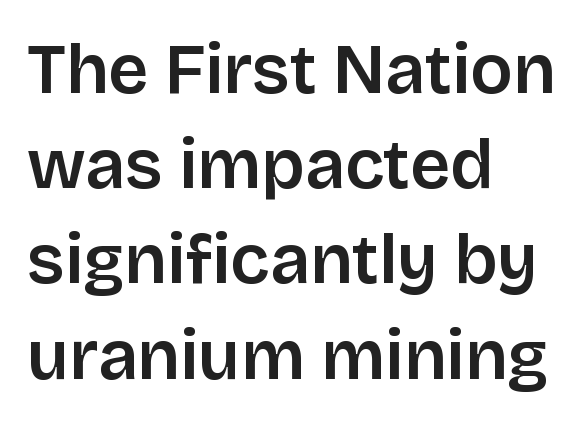
Nothing sits at the stroke ends, so this counts as sans-serif. No italicization has been applied; the sample stays upright. Each letter keeps its own natural width here, so spacing adapts to shape. The leading is moderate, giving the passage an even texture. Bare-footed words on every line. These lines stack with their left ends in a neat column.
